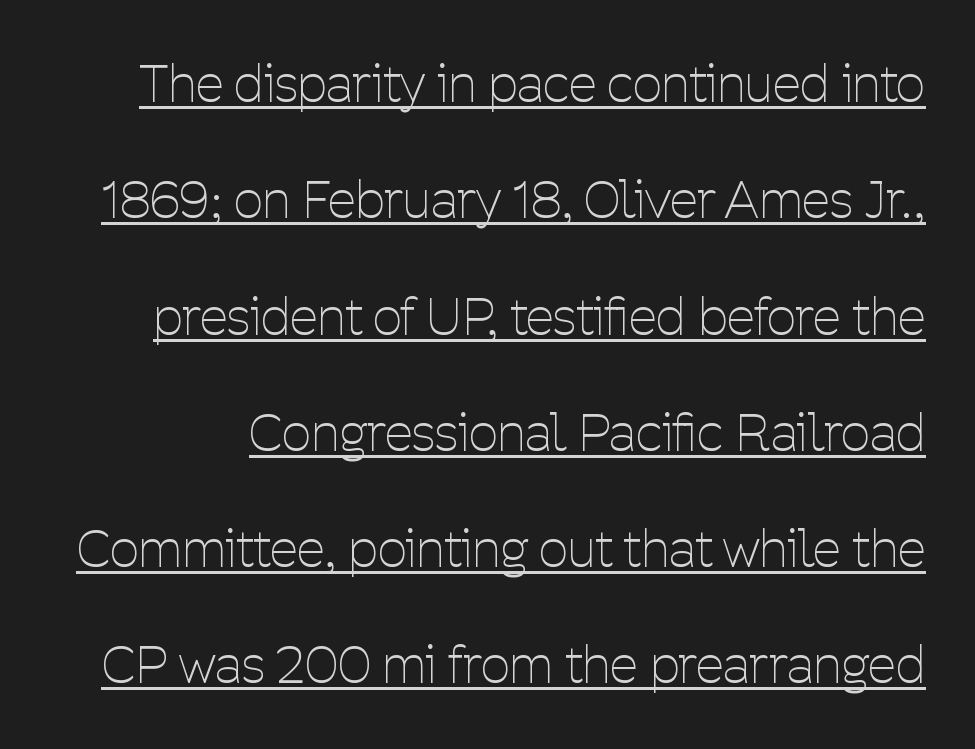
Q: Is the text bold? A: No.
Q: Is the text italic (slanted)? A: No, it is upright.
Q: Is the typeface a serif or a sans-serif typeface? A: Sans-serif.
Q: Is the text underlined? A: Yes.
Q: Is the spacing between letters normal or unusually wide? A: Normal.
Q: Is the spacing between lines tight, normal or loose? A: Loose.
Q: Width (condensed, normal, or wide)? A: Condensed.
Q: Stroke contrast? A: Low.
Q: x-height? A: Medium.
Q: Monospaced? A: No.
